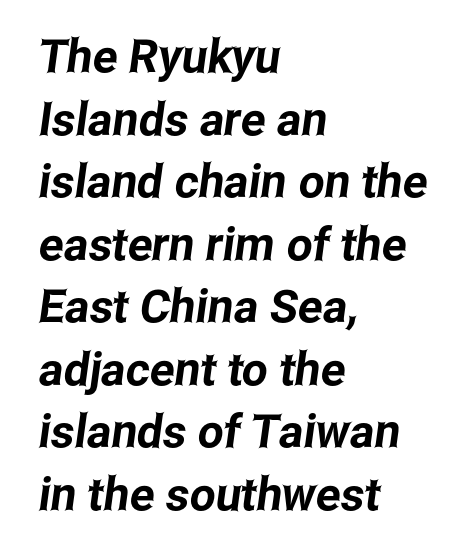
The image shows 46 px condensed sans-serif type; set left-aligned, normal line spacing (1.36x), normal letter spacing, not underlined; low stroke contrast and a medium x-height.
